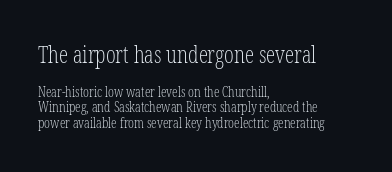
{"italic": "no", "bold": "no", "underline": "no", "align": "left", "line_spacing": "tight", "line_spacing_ratio": 1.11, "letter_spacing": "normal", "letter_spacing_em": 0.0, "larger_block": "first", "size_ratio": 1.64, "glyph_px": 23}
